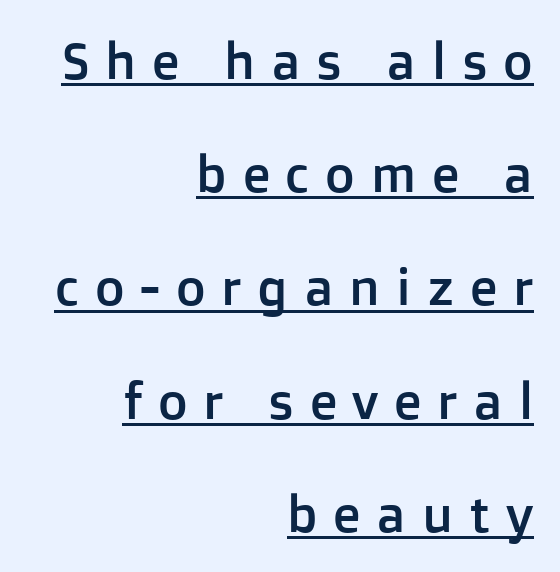
Someone cranked the tracking dial way up on this one. The leading is generous, giving the passage an open texture. Characters remain perfectly vertical along every line. Honestly, the underline is the first thing you notice here. Looks like regular typesetting: each glyph gets only the width it needs.
